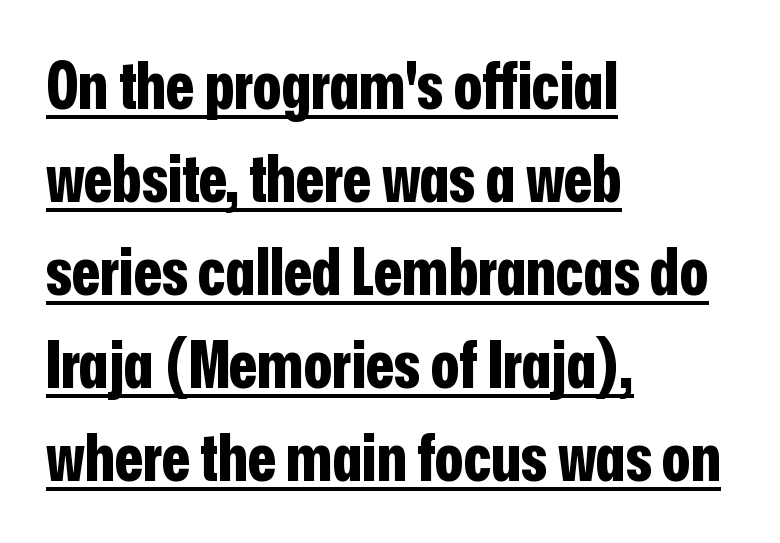
Q: Is the text bold? A: Yes.
Q: Is the text italic (slanted)? A: No, it is upright.
Q: Is the typeface a serif or a sans-serif typeface? A: Sans-serif.
Q: Is the text underlined? A: Yes.
Q: How is the paragraph aligned? A: Left-aligned.
Q: Is the spacing between letters normal or unusually wide? A: Normal.
Q: Is the spacing between lines tight, normal or loose? A: Normal.
Q: Width (condensed, normal, or wide)? A: Condensed.
Q: Stroke contrast? A: Low.
Q: x-height? A: Medium.
Q: Monospaced? A: No.
